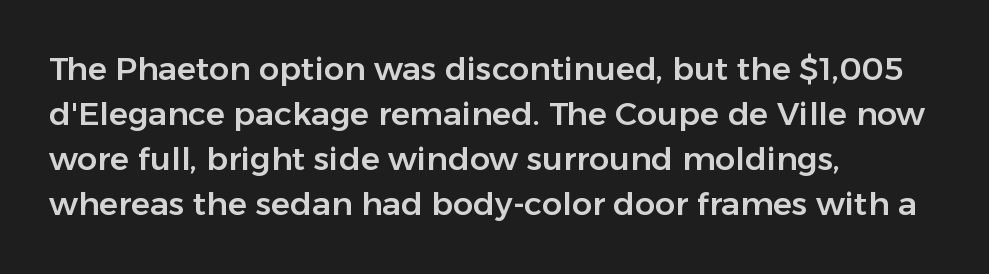
A typesetter would mark this as roman, not italic. Line starts are locked; line ends wander. Nope, no serifs anywhere on these letters. Beneath every word, the page is bare.
